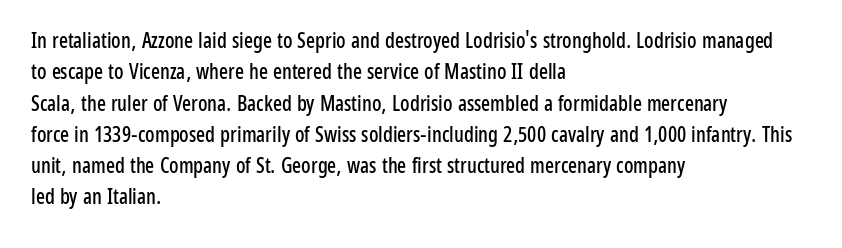
The image shows 21 px text type, upright; set left-aligned, normal line spacing (1.49x), normal letter spacing, not underlined.
